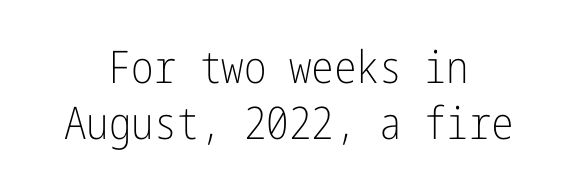
{"serif": "no", "italic": "no", "bold": "no", "weight": "light", "width": "condensed", "stroke_contrast": "low", "x_height": "medium", "underline": "no", "align": "center", "line_spacing_ratio": 1.24, "letter_spacing": "normal", "letter_spacing_em": 0.0, "glyph_px": 45}
